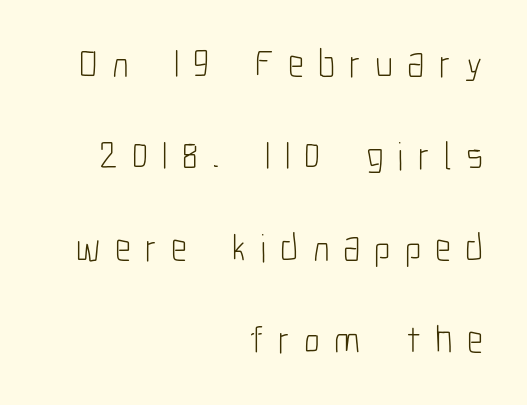
Q: Is the text bold? A: No.
Q: Is the text italic (slanted)? A: No, it is upright.
Q: Is the typeface a serif or a sans-serif typeface? A: Sans-serif.
Q: Is the text underlined? A: No.
Q: How is the paragraph aligned? A: Right-aligned.
Q: Is the spacing between letters normal or unusually wide? A: Unusually wide.
Q: Is the spacing between lines tight, normal or loose? A: Loose.
Q: Width (condensed, normal, or wide)? A: Condensed.
Q: Stroke contrast? A: Low.
Q: x-height? A: Medium.
Q: Monospaced? A: No.
